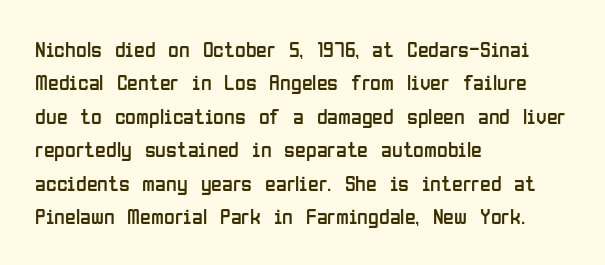
Summary of vertical rhythm: regular, with standard interline spacing. No extra ink here — the face is not bold. Quick note: not italic, upright. Horizontal alignment here is leftward, the default for most running prose.
